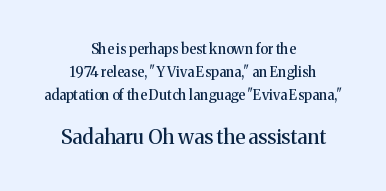
Q: Is the text italic (slanted)? A: No, it is upright.
Q: Is the text underlined? A: No.
Q: How is the paragraph aligned? A: Centered.
Q: Is the spacing between letters normal or unusually wide? A: Normal.
Q: Is the spacing between lines tight, normal or loose? A: Normal.
Q: Which block of text is set in a larger size, the first (top) or the second (bottom)? A: The second (bottom) one.
